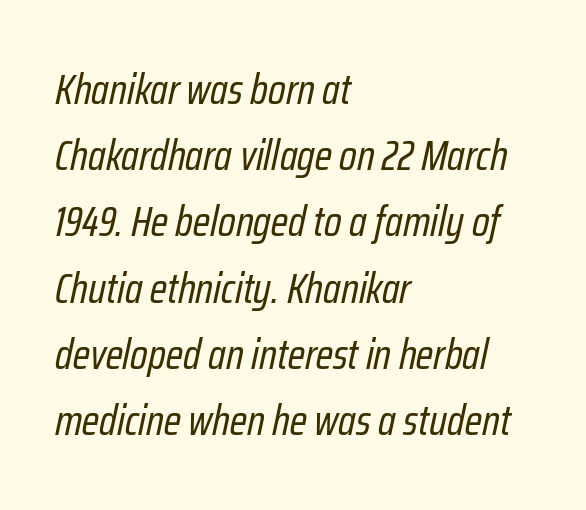
Vertical spacing — default. No word sits above an underline. The cut favours lightness, reaching ordinary text weight at its darkest. Typeset ragged right — the left edge is the straight one. The text carries the slant typical of an italic or oblique font. Observe the ordinary spacing: letters are neighbours, not strangers.
